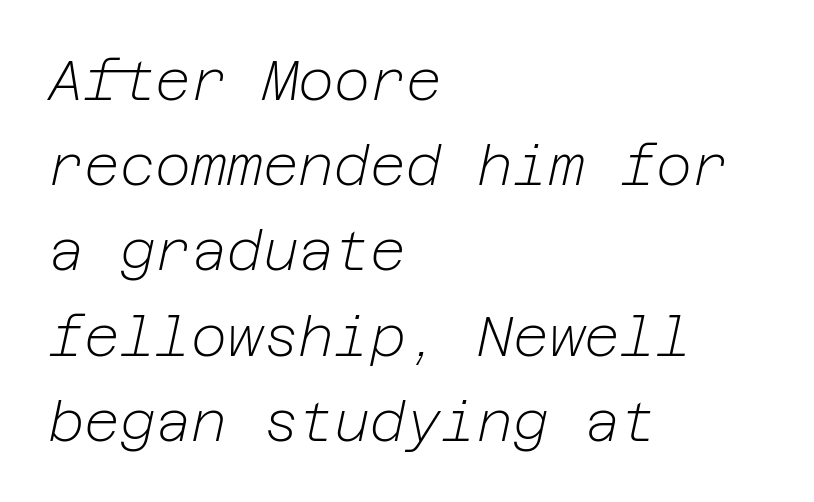
The image shows 55 px light type, italic (leaning right); set left-aligned, normal line spacing (1.55x), normal letter spacing, not underlined; low stroke contrast and a medium x-height.
